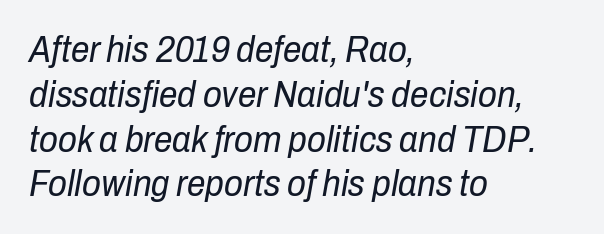
Lines of text with bare space underneath. The rendering uses natural spacing where letterforms have individual widths. This reads as an unemphasized weight, regular at the heaviest. Glyph-to-glyph distance matches everyday printed text.
